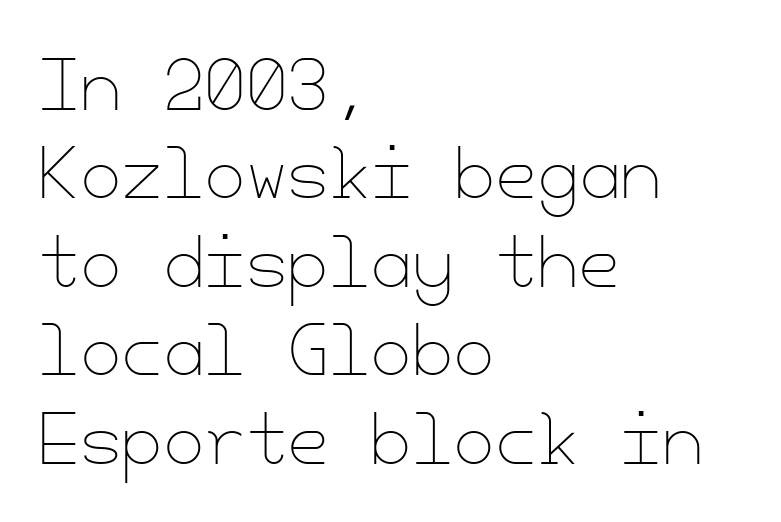
{"italic": "no", "bold": "no", "weight": "thin", "width": "normal", "stroke_contrast": "low", "x_height": "small", "underline": "no", "align": "left", "line_spacing": "normal", "line_spacing_ratio": 1.32, "letter_spacing": "normal", "letter_spacing_em": 0.0, "glyph_px": 67}
